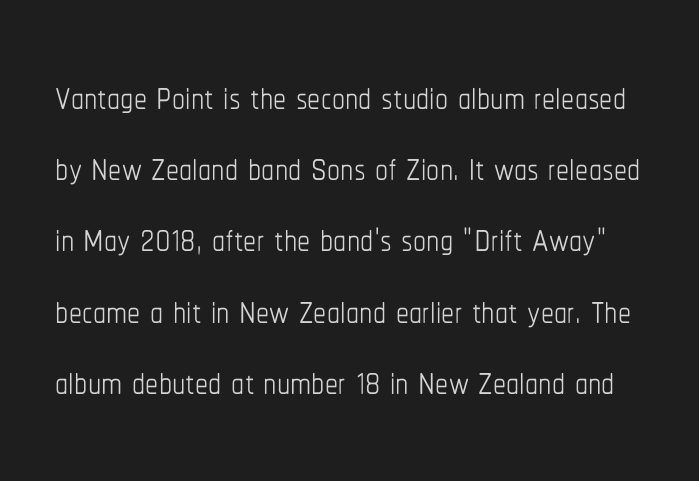
Q: Is the text bold? A: No.
Q: Is the text italic (slanted)? A: No, it is upright.
Q: Is the text underlined? A: No.
Q: Is the spacing between letters normal or unusually wide? A: Normal.
Q: Is the spacing between lines tight, normal or loose? A: Normal.
Q: Width (condensed, normal, or wide)? A: Condensed.
Q: Stroke contrast? A: Low.
Q: x-height? A: Medium.
Q: Monospaced? A: No.
